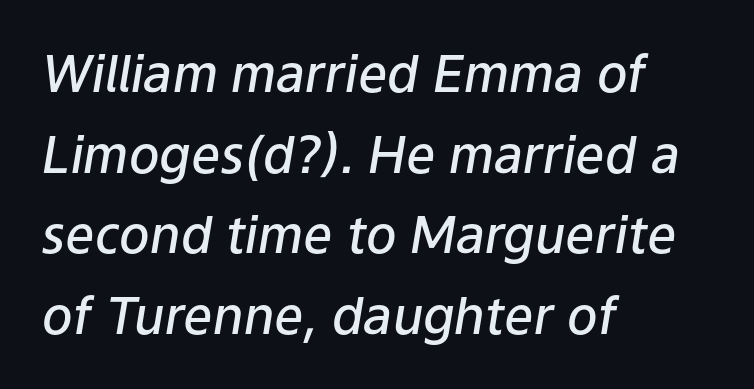
The image shows 51 px semibold type, italic (leaning right); set left-aligned, normal line spacing (1.58x), normal letter spacing, not underlined; low stroke contrast and a medium x-height.
